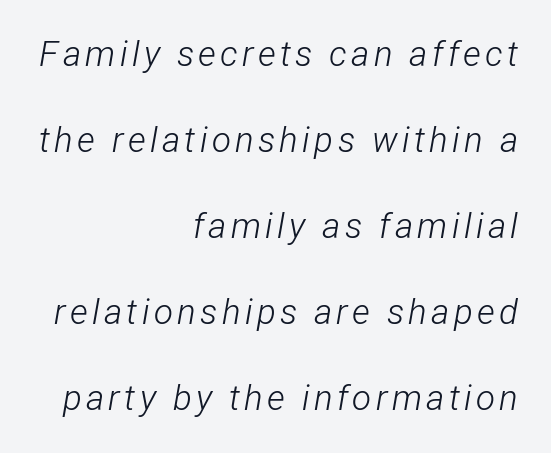
Q: Is the text bold? A: No.
Q: Is the text italic (slanted)? A: Yes, it leans right by about 12 degrees.
Q: Is the text underlined? A: No.
Q: How is the paragraph aligned? A: Right-aligned.
Q: Is the spacing between lines tight, normal or loose? A: Loose.
Q: Width (condensed, normal, or wide)? A: Condensed.
Q: Stroke contrast? A: Low.
Q: x-height? A: Medium.
Q: Monospaced? A: No.
